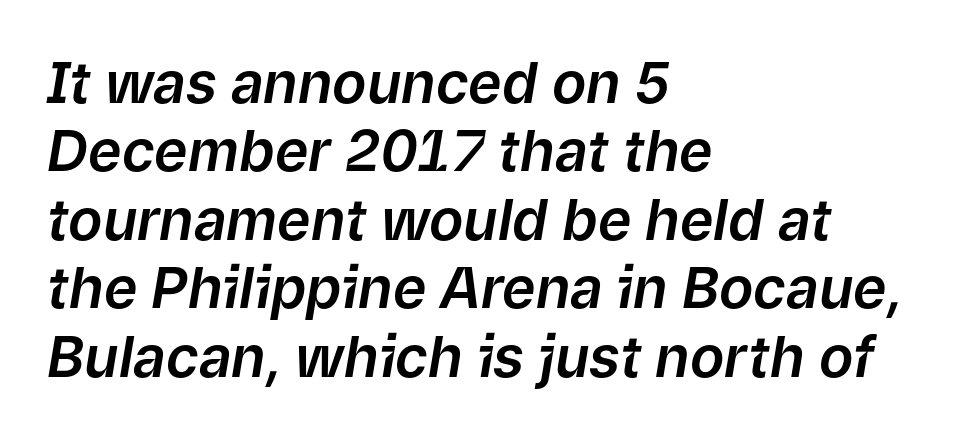
The image shows 57 px text type, italic (leaning right); set left-aligned, line spacing 1.2x, normal letter spacing, not underlined; low stroke contrast and a medium x-height.
